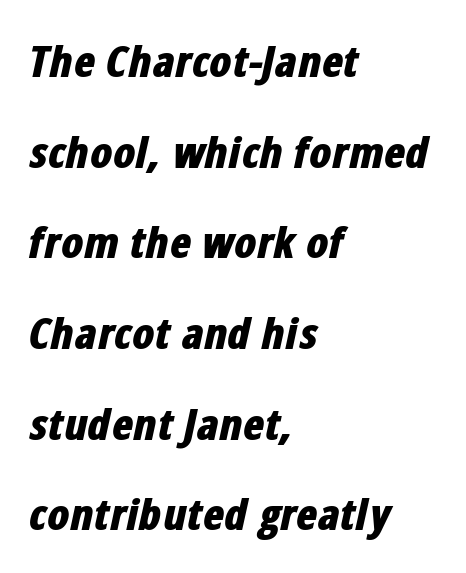
Q: Is the text bold? A: Yes.
Q: Is the text italic (slanted)? A: Yes, it leans right by about 12 degrees.
Q: Is the text underlined? A: No.
Q: How is the paragraph aligned? A: Left-aligned.
Q: Is the spacing between letters normal or unusually wide? A: Normal.
Q: Is the spacing between lines tight, normal or loose? A: Loose.
Q: Width (condensed, normal, or wide)? A: Condensed.
Q: Stroke contrast? A: Low.
Q: x-height? A: Medium.
Q: Monospaced? A: No.
